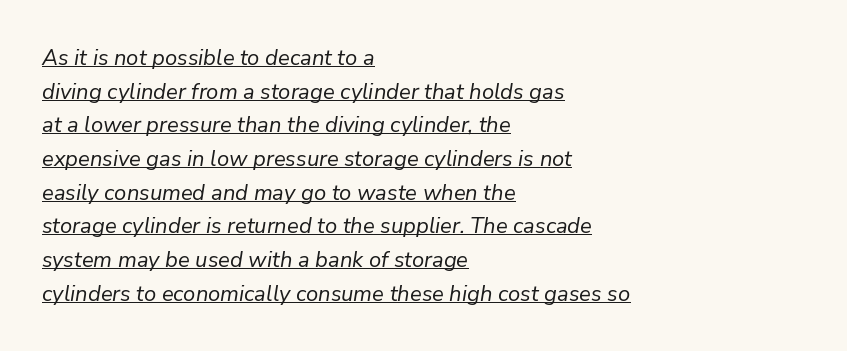
The image shows 22 px text type, italic (leaning right); set left-aligned, normal line spacing (1.53x), normal letter spacing, underlined.
